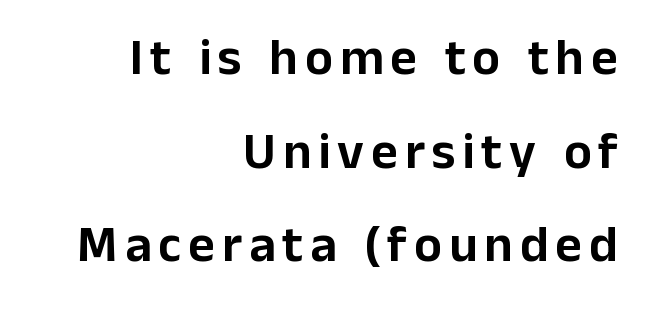
The image shows 52 px sans-serif type, upright; set right-aligned, line spacing 1.8x, not underlined; low stroke contrast and a medium x-height.
